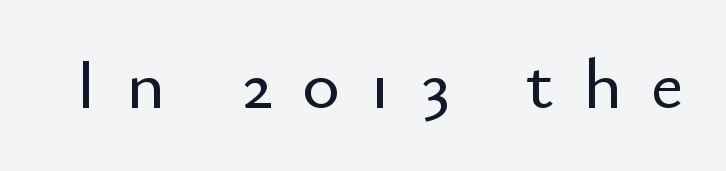
Designer's note — italics off, roman on. The rendering inserts visible extra space after every character. These lines are rendered in a variable-pitch font. Glance below the letters and you will spot only blank space.
